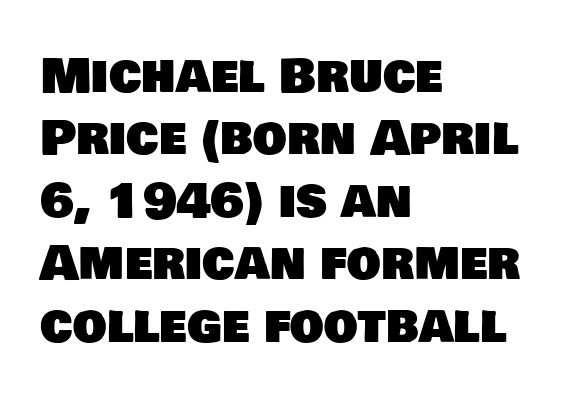
Character widths vary here, with narrow letters taking less room than wide ones. The paragraph has a hard left edge and a soft right edge. Tracking here is standard; glyphs follow each other at the usual distance. The designer left line spacing at the default. Descenders are the only things crossing below the line. The letters carry no serifs — their stems end cleanly without finishing strokes.
